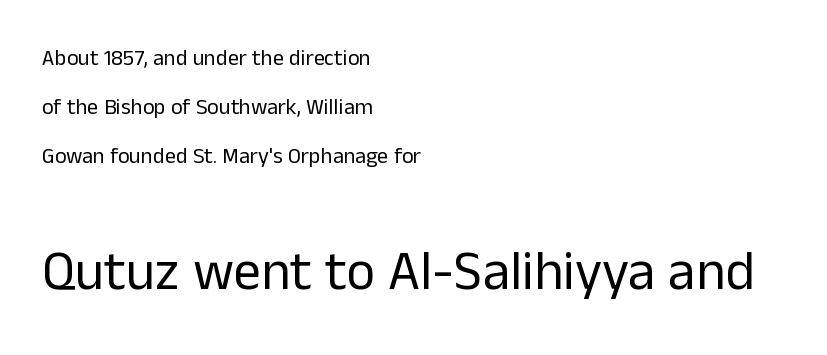
These lines stand farther apart than default settings would place them. Check where the strokes stop: nothing finishes them off — pure sans. A typesetter would mark this as roman, not italic. Caption: standard tracking, unaltered. Letters have the restrained weight of plain body copy at most. This layout puts the modest block above and the oversized block below.
